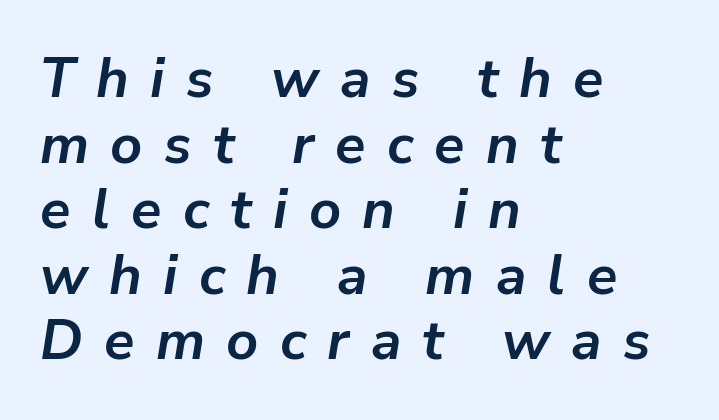
{"italic": "yes", "lean": "right", "slant_degrees": 9, "bold": "yes", "weight": "semibold", "width": "normal", "stroke_contrast": "low", "x_height": "medium", "monospaced": "no", "underline": "no", "align": "left", "line_spacing_ratio": 1.17, "letter_spacing": "wide", "letter_spacing_em": 0.38, "glyph_px": 56}
